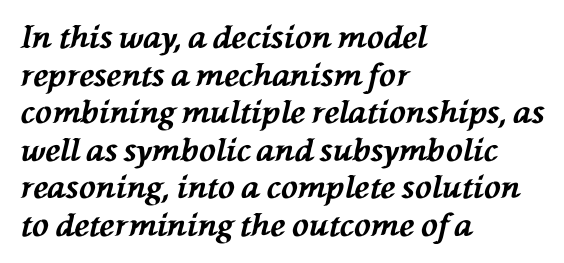
The image shows 31 px bold type, italic (leaning left); set left-aligned, line spacing 1.21x, normal letter spacing, not underlined; medium stroke contrast and a medium x-height.
